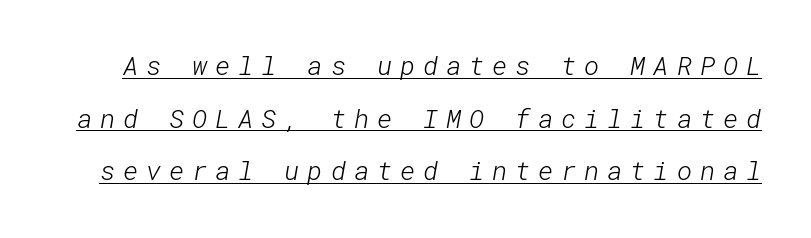
This is underlined copy, the kind a proofreader might mark for attention. The gaps between neighbouring characters are conspicuously large. Notice the wide empty band between every row — that's loose leading. Stems here are at most as thick as an everyday book face.
